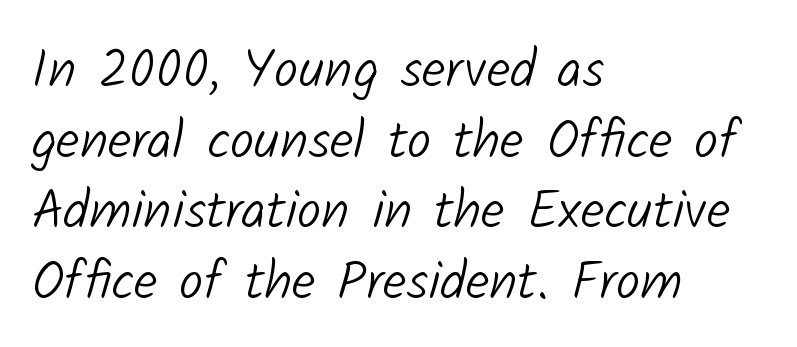
Letter spacing: default. Compared with a typical body face, this is equally light or lighter still. The lines sit at an ordinary, default distance from one another. Anything drawn beneath the words? Only blank space.
